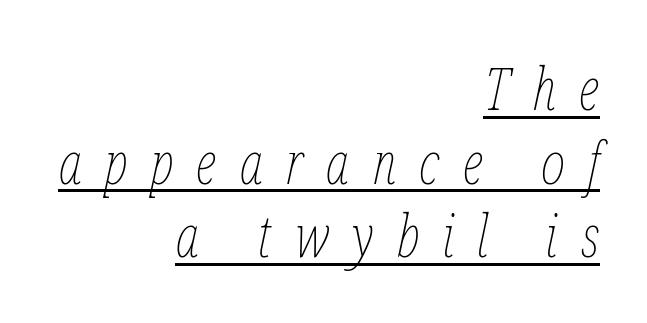
{"italic": "yes", "lean": "right", "slant_degrees": 12, "bold": "no", "weight": "thin", "width": "condensed", "stroke_contrast": "low", "x_height": "medium", "monospaced": "no", "underline": "yes", "align": "right", "line_spacing": "normal", "line_spacing_ratio": 1.27, "letter_spacing": "wide", "letter_spacing_em": 0.4, "glyph_px": 58}
